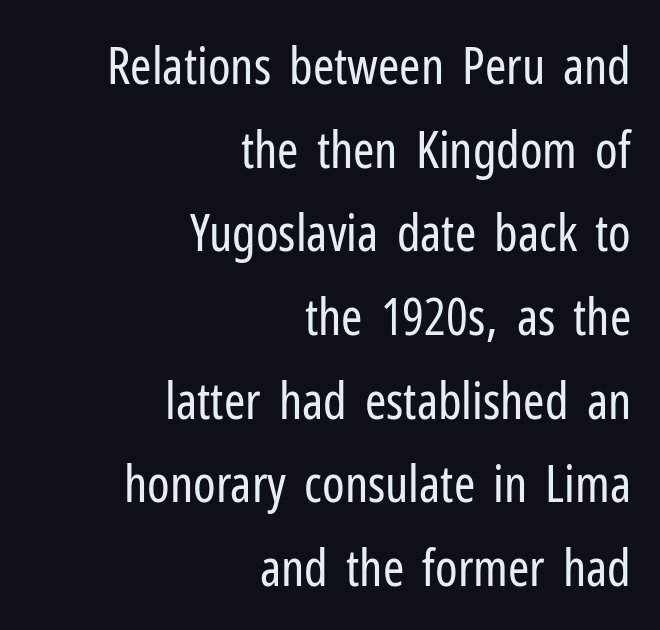
{"serif": "no", "italic": "no", "bold": "no", "weight": "regular", "width": "condensed", "stroke_contrast": "low", "x_height": "medium", "monospaced": "no", "underline": "no", "align": "right", "line_spacing": "normal", "line_spacing_ratio": 1.64, "letter_spacing": "normal", "letter_spacing_em": 0.0, "glyph_px": 51}
